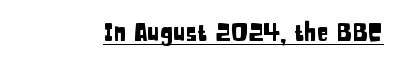
The image shows 24 px text type, upright; set normal letter spacing, underlined.
